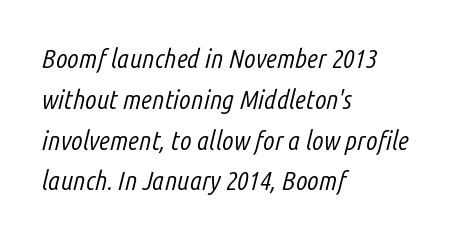
The image shows 27 px text type, italic (leaning right); set left-aligned, normal line spacing (1.51x), normal letter spacing, not underlined.
